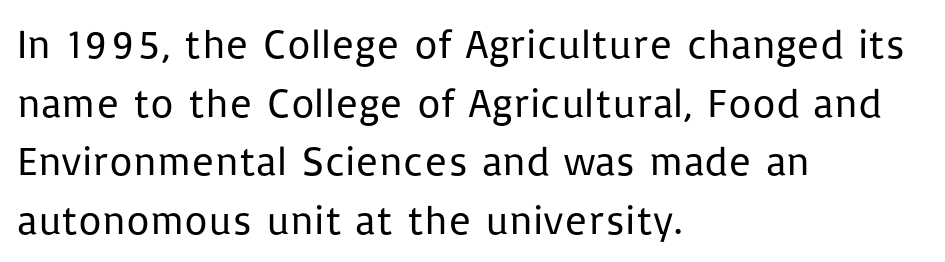
{"serif": "no", "italic": "no", "bold": "no", "weight": "regular", "width": "normal", "stroke_contrast": "low", "x_height": "medium", "monospaced": "no", "underline": "no", "align": "left", "line_spacing": "normal", "line_spacing_ratio": 1.43, "letter_spacing": "normal", "letter_spacing_em": 0.0, "glyph_px": 41}
